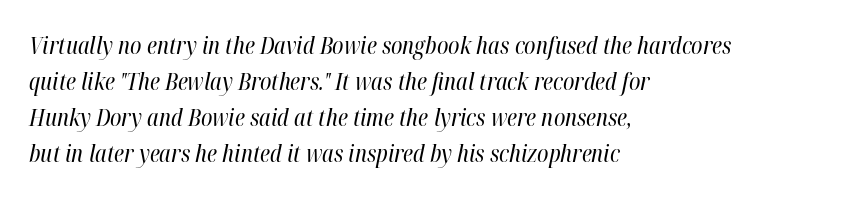
Q: Is the text bold? A: No.
Q: Is the text italic (slanted)? A: Yes, it leans right by about 12 degrees.
Q: Is the text underlined? A: No.
Q: How is the paragraph aligned? A: Left-aligned.
Q: Is the spacing between letters normal or unusually wide? A: Normal.
Q: Is the spacing between lines tight, normal or loose? A: Normal.
